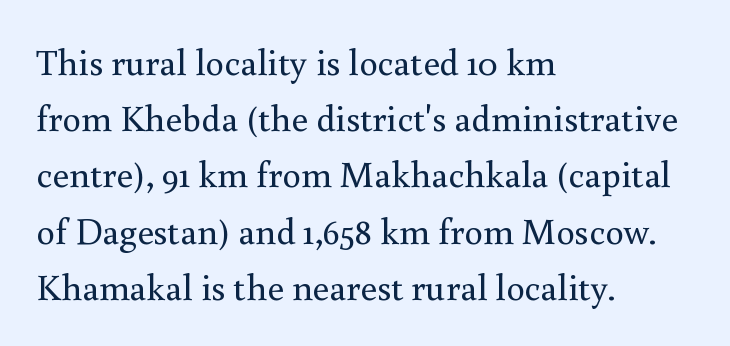
The image shows 37 px regular-weight serif type, upright; set left-aligned, normal line spacing (1.52x), normal letter spacing, not underlined; medium stroke contrast and a small x-height.
